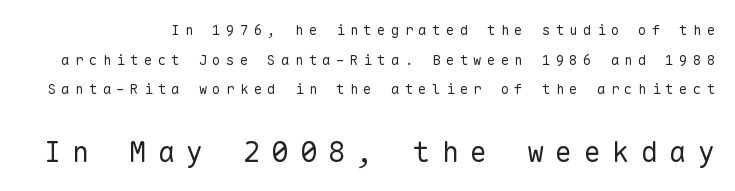
{"serif": "no", "italic": "no", "bold": "no", "weight": "regular", "width": "normal", "stroke_contrast": "low", "x_height": "medium", "monospaced": "yes", "underline": "no", "line_spacing": "loose", "line_spacing_ratio": 2.11, "letter_spacing": "wide", "letter_spacing_em": 0.38, "larger_block": "second", "size_ratio": 2.07, "glyph_px": 29}
